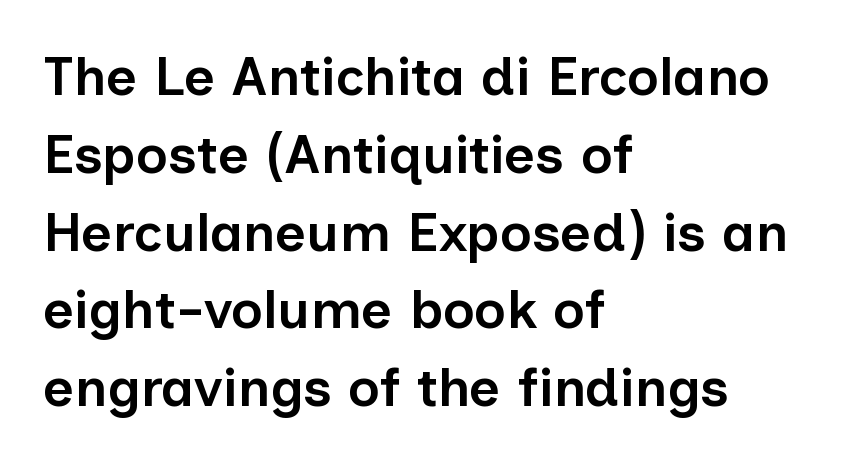
{"serif": "no", "italic": "no", "bold": "semi", "weight": "semibold", "width": "normal", "stroke_contrast": "low", "x_height": "medium", "monospaced": "no", "underline": "no", "align": "left", "line_spacing": "normal", "line_spacing_ratio": 1.44, "letter_spacing": "normal", "letter_spacing_em": 0.0, "glyph_px": 54}
